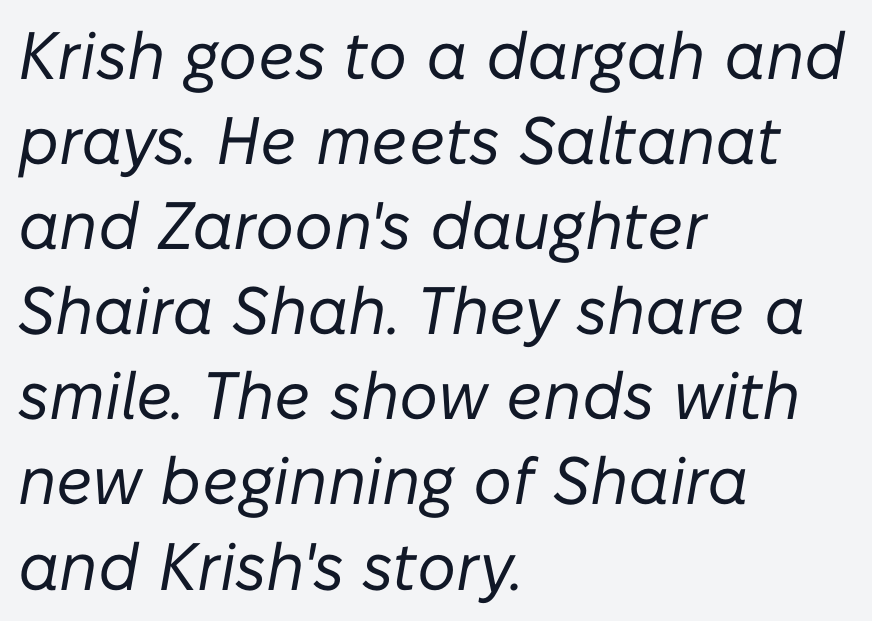
Heaviness? Minimal to ordinary, like unemphasized prose. A student would call this left alignment; a typographer would say flush left, rag right. If you measured baseline to baseline, you'd find a middling distance. Italic: yes, the glyphs are oblique. What stands out about the letter spacing? Nothing — it is the standard amount.
